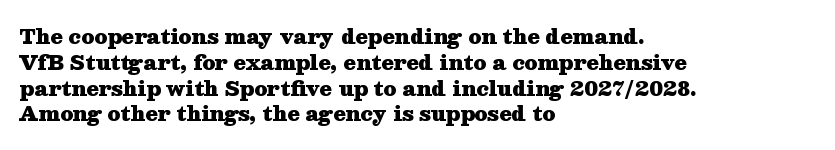
A typesetter would call this zero additional tracking. A classic flush-left, rag-right setting is used for this passage. The letters stand upright; this is a roman face. The glyphs are unaccompanied by any horizontal stroke below them. Line spacing here is normal.
